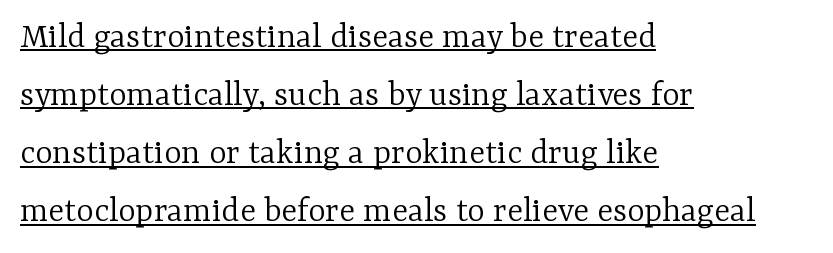
Q: Is the text bold? A: No.
Q: Is the text italic (slanted)? A: No, it is upright.
Q: Is the typeface a serif or a sans-serif typeface? A: Serif.
Q: Is the text underlined? A: Yes.
Q: How is the paragraph aligned? A: Left-aligned.
Q: Is the spacing between letters normal or unusually wide? A: Normal.
Q: Is the spacing between lines tight, normal or loose? A: Normal.
Q: Width (condensed, normal, or wide)? A: Normal.
Q: Stroke contrast? A: Low.
Q: x-height? A: Medium.
Q: Monospaced? A: No.
